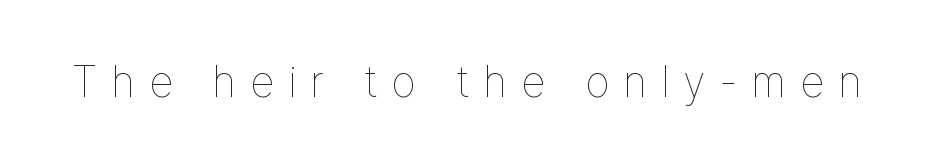
The image shows 43 px thin type, upright; set unusually wide letter spacing (+0.31 em), not underlined; low stroke contrast and a medium x-height.
